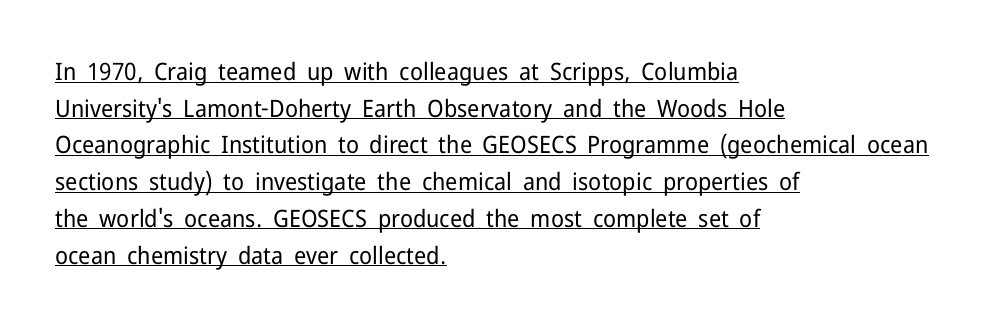
The image shows 24 px text type, upright; set left-aligned, normal line spacing (1.53x), normal letter spacing, underlined.
